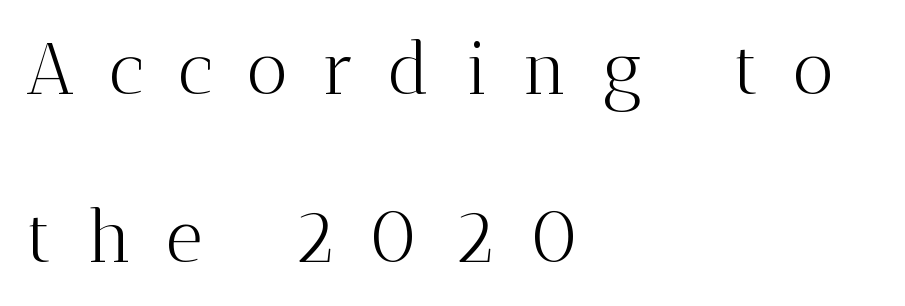
Q: Is the text bold? A: No.
Q: Is the text italic (slanted)? A: No, it is upright.
Q: Is the typeface a serif or a sans-serif typeface? A: Serif.
Q: Is the text underlined? A: No.
Q: How is the paragraph aligned? A: Left-aligned.
Q: Is the spacing between letters normal or unusually wide? A: Unusually wide.
Q: Is the spacing between lines tight, normal or loose? A: Loose.
Q: Width (condensed, normal, or wide)? A: Normal.
Q: Stroke contrast? A: Medium.
Q: x-height? A: Medium.
Q: Monospaced? A: No.
